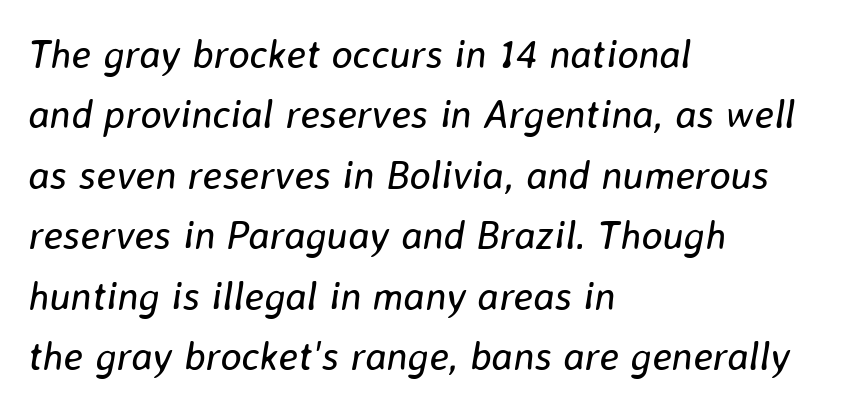
{"italic": "yes", "lean": "right", "slant_degrees": 8, "bold": "no", "weight": "regular", "width": "normal", "stroke_contrast": "low", "x_height": "medium", "monospaced": "no", "underline": "no", "align": "left", "line_spacing": "normal", "line_spacing_ratio": 1.51, "letter_spacing": "normal", "letter_spacing_em": 0.0, "glyph_px": 40}
